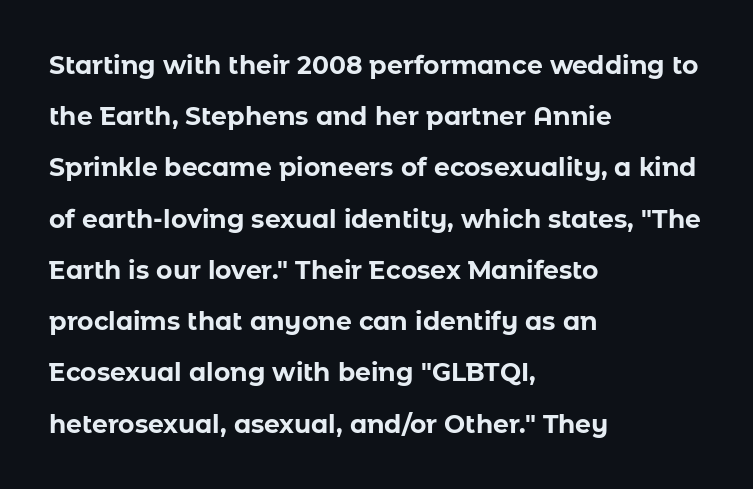
The image shows 25 px bold type, upright; set left-aligned, loose line spacing (2.05x), normal letter spacing, not underlined.
